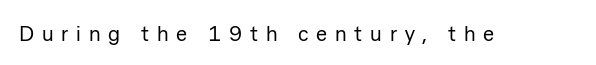
Look at the tracking — it's clearly loosened, letters drifting apart. Unlike italic type, these characters show no tilt at all. A quiet, ordinary-to-light weight characterises the typeface. This rendering features lettering with no underline.
